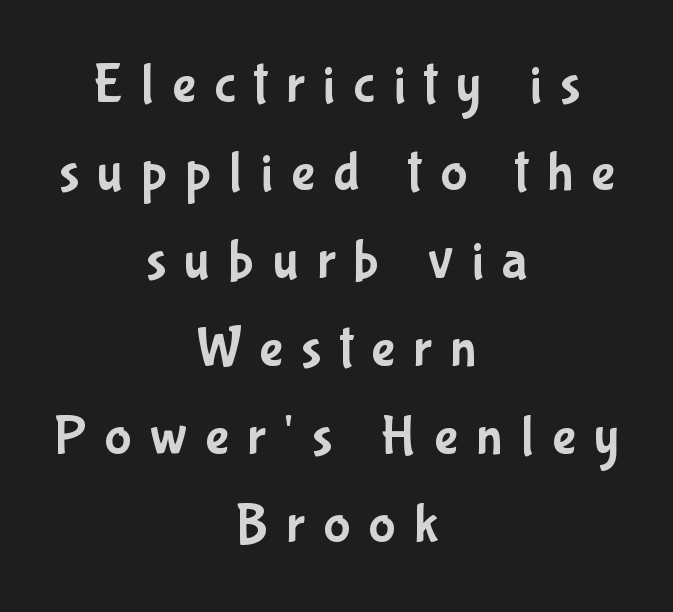
Q: Is the text italic (slanted)? A: No, it is upright.
Q: Is the typeface a serif or a sans-serif typeface? A: Sans-serif.
Q: Is the text underlined? A: No.
Q: How is the paragraph aligned? A: Centered.
Q: Is the spacing between letters normal or unusually wide? A: Unusually wide.
Q: Is the spacing between lines tight, normal or loose? A: Normal.
Q: Width (condensed, normal, or wide)? A: Condensed.
Q: Stroke contrast? A: Low.
Q: x-height? A: Medium.
Q: Monospaced? A: No.
